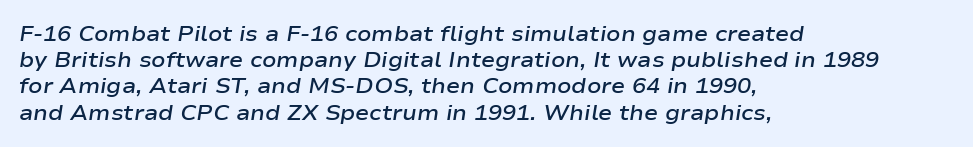
The lines in this sample share a left origin and differ only in where they stop. The sample has been set in demibold, a notch under bold. Every character sits at an angle, as italics do. This block has exactly the height ordinary leading produces.
